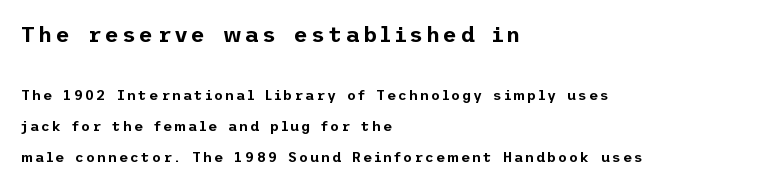
Q: Is the text italic (slanted)? A: No, it is upright.
Q: Is the text underlined? A: No.
Q: How is the paragraph aligned? A: Left-aligned.
Q: Is the spacing between lines tight, normal or loose? A: Loose.
Q: Which block of text is set in a larger size, the first (top) or the second (bottom)? A: The first (top) one.
